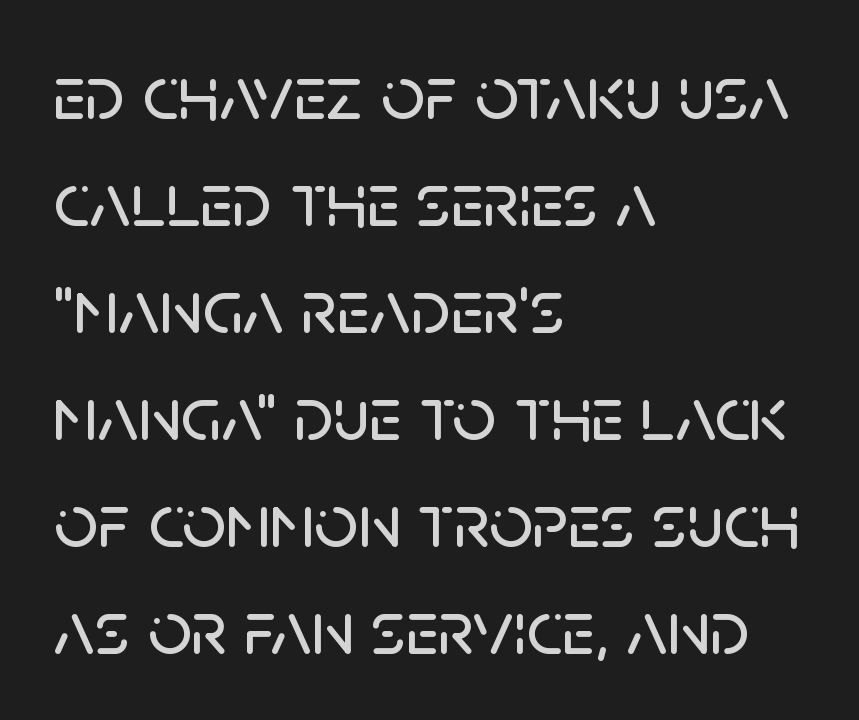
Designer's note — italics off, roman on. The specimen omits any rule beneath the text block's lines. Is this a fixed-width face? No — the glyphs have proportional, varying widths. The rendering keeps characters at their native spacing.
